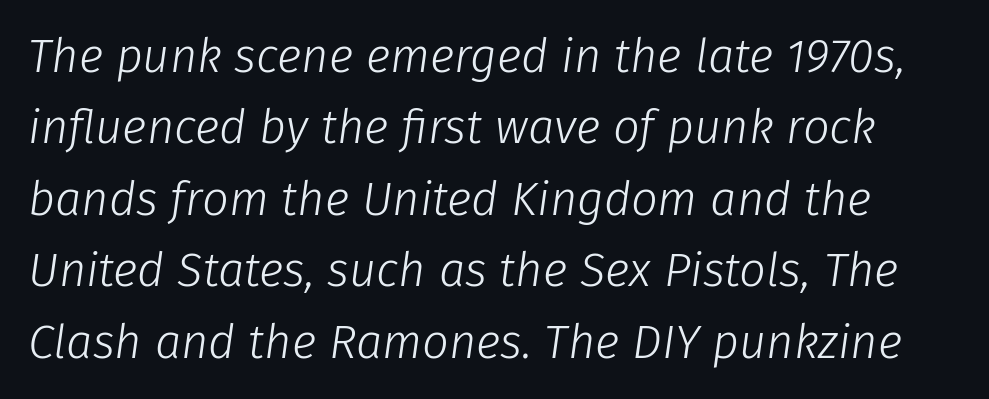
The image shows 47 px light type, italic (leaning right); set normal line spacing (1.52x), normal letter spacing, not underlined; low stroke contrast and a medium x-height.
